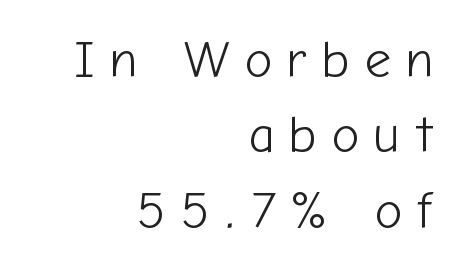
Q: Is the text bold? A: No.
Q: Is the text italic (slanted)? A: No, it is upright.
Q: Is the typeface a serif or a sans-serif typeface? A: Sans-serif.
Q: Is the text underlined? A: No.
Q: How is the paragraph aligned? A: Right-aligned.
Q: Is the spacing between letters normal or unusually wide? A: Unusually wide.
Q: Is the spacing between lines tight, normal or loose? A: Normal.
Q: Width (condensed, normal, or wide)? A: Normal.
Q: Stroke contrast? A: Low.
Q: x-height? A: Medium.
Q: Monospaced? A: No.
